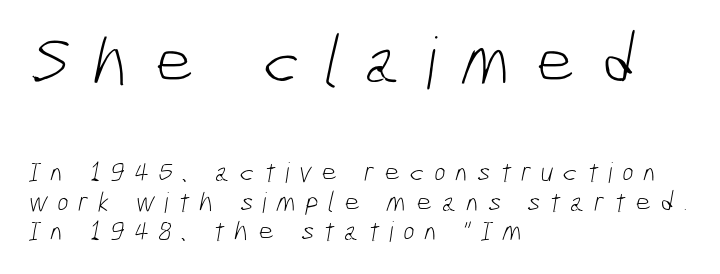
Scale decreases going downward across the two blocks. A typesetter would call this leading minimal, almost set solid. The glyphs are unaccompanied by any horizontal stroke below them. Is the block centered? No — it sits flush against the left margin.
